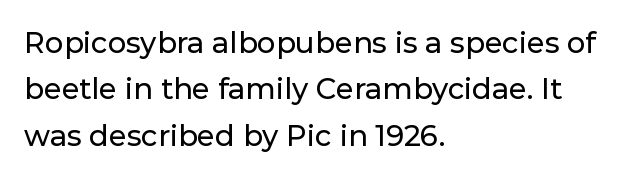
The passage shown is typed in a proportional face where columns would drift. Type style note: lacks serifs. Only glyphs here, with clear space below each row. A normal amount of white space separates one row of letters from the next.
